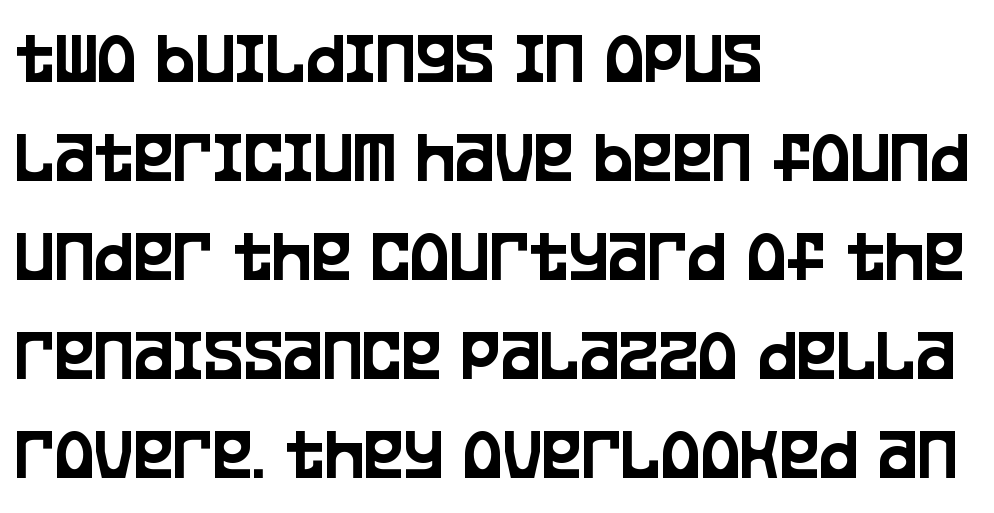
The type sits square on the baseline with zero lean. The horizontal fit of the characters is conventional and even. The glyphs are unaccompanied by any horizontal stroke below them. Compared with a centered layout, this one pins lines to the left instead.
